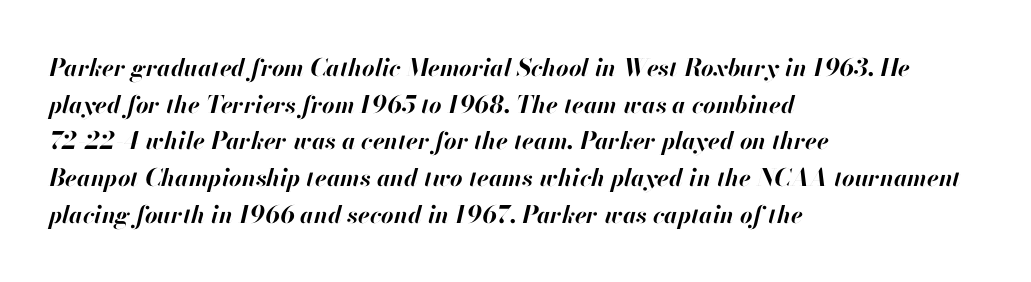
{"italic": "yes", "lean": "right", "slant_degrees": 13, "bold": "yes", "underline": "no", "align": "left", "line_spacing": "normal", "line_spacing_ratio": 1.53, "letter_spacing": "normal", "letter_spacing_em": 0.0, "glyph_px": 24}
